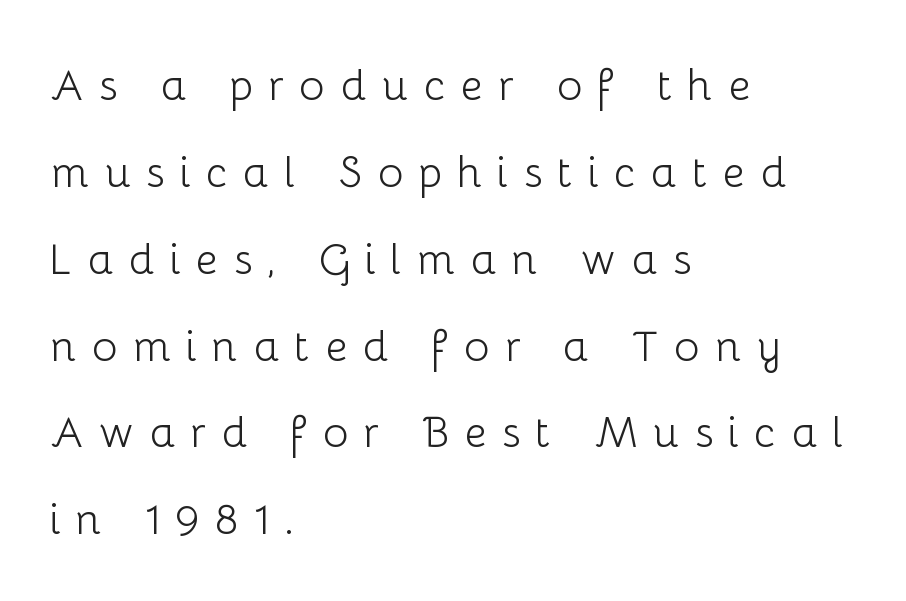
The image shows 43 px light sans-serif type, upright; set left-aligned, loose line spacing (2.02x), unusually wide letter spacing (+0.35 em), not underlined; low stroke contrast and a medium x-height.
